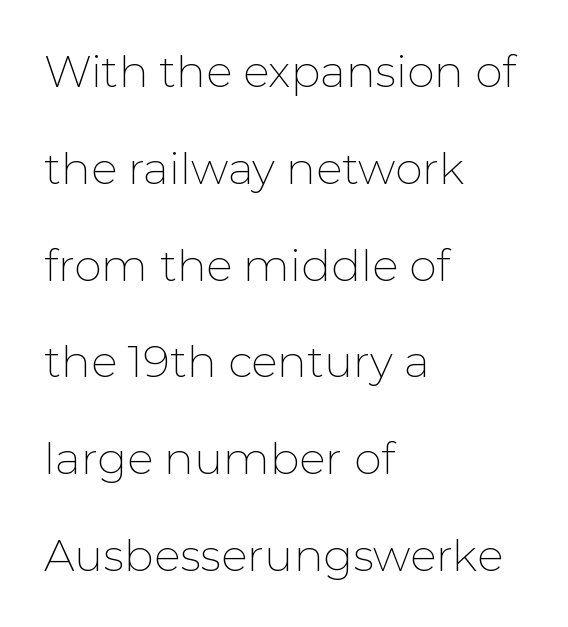
{"serif": "no", "italic": "no", "bold": "no", "weight": "thin", "width": "normal", "stroke_contrast": "low", "x_height": "medium", "monospaced": "no", "underline": "no", "align": "left", "line_spacing": "loose", "line_spacing_ratio": 2.2, "letter_spacing": "normal", "letter_spacing_em": 0.0, "glyph_px": 44}
